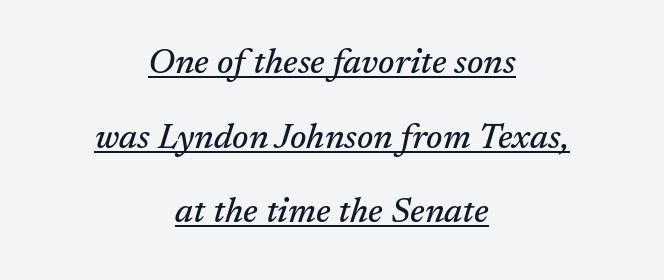
Q: Is the text italic (slanted)? A: Yes, it leans right by about 17 degrees.
Q: Is the typeface a serif or a sans-serif typeface? A: Serif.
Q: Is the text underlined? A: Yes.
Q: How is the paragraph aligned? A: Centered.
Q: Is the spacing between letters normal or unusually wide? A: Normal.
Q: Is the spacing between lines tight, normal or loose? A: Loose.
Q: Width (condensed, normal, or wide)? A: Normal.
Q: Stroke contrast? A: Medium.
Q: x-height? A: Medium.
Q: Monospaced? A: No.
